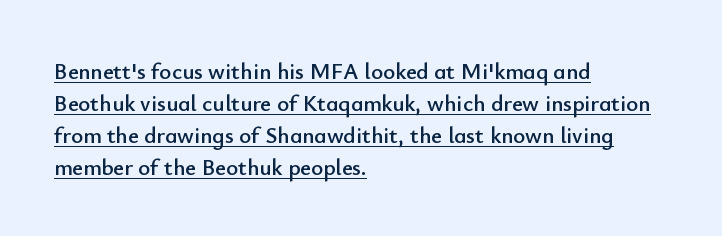
{"italic": "no", "underline": "yes", "align": "left", "line_spacing": "normal", "line_spacing_ratio": 1.39, "letter_spacing": "normal", "letter_spacing_em": 0.0, "glyph_px": 23}
